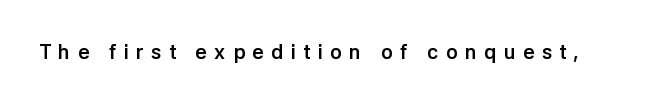
{"italic": "no", "bold": "yes", "underline": "no", "letter_spacing": "wide", "letter_spacing_em": 0.37, "glyph_px": 20}
